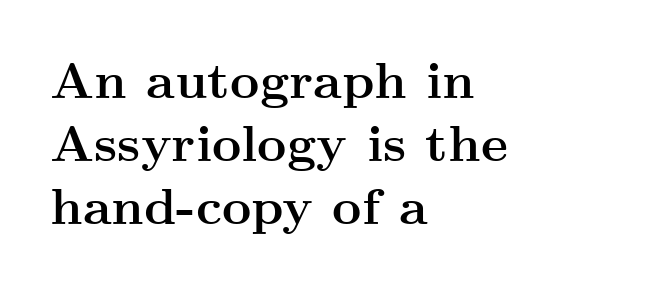
Does the type have serifs? Yes, each stem ends in a small foot. A bare baseline throughout the passage. The type is set solid horizontally, with unmodified tracking. Proportional: the letters do not fall into vertical columns.
